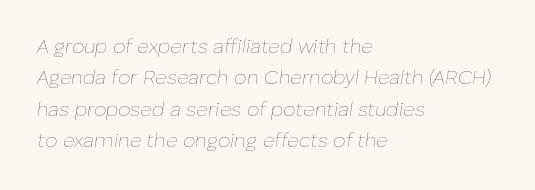
The horizontal fit of the characters is conventional and even. Counters stay open thanks to moderate or lighter strokes. No word sits above an underline. Each line starts at the same left margin while the right side varies.
